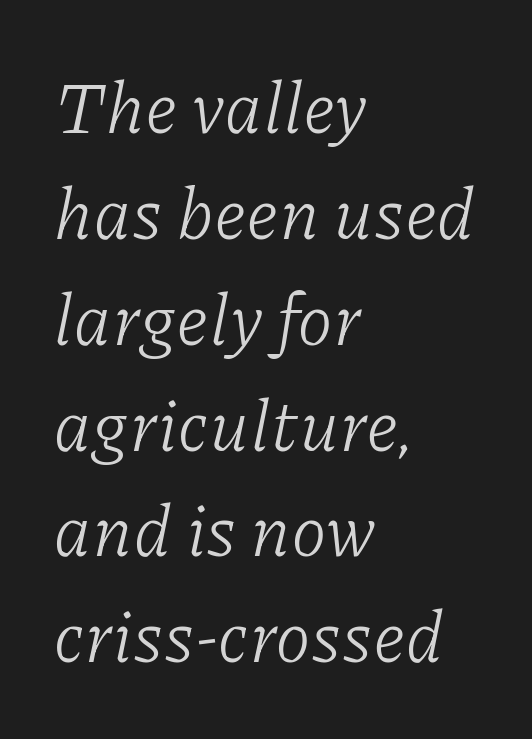
Leftover space on each line is placed entirely after the last word. The strokes carry an ordinary text weight at most. Proportional: the letters do not fall into vertical columns. Glyph-to-glyph distance matches everyday printed text.
